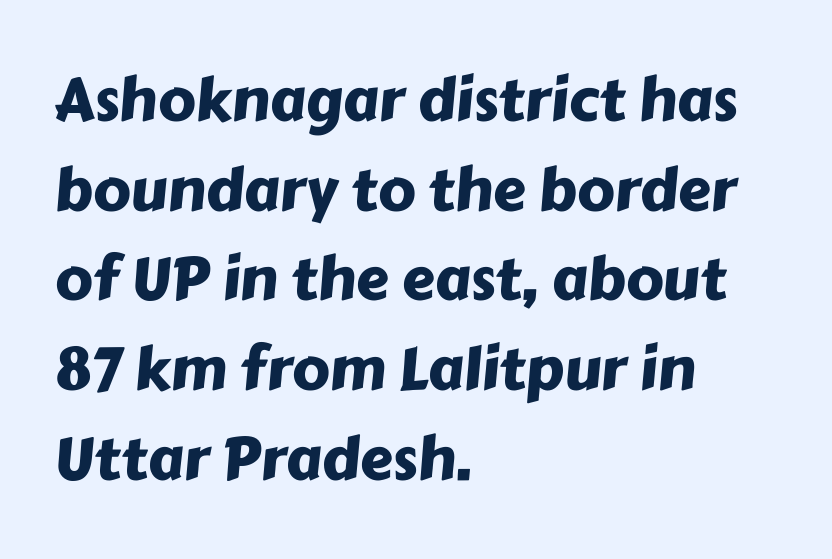
Q: Is the typeface a serif or a sans-serif typeface? A: Sans-serif.
Q: Is the text underlined? A: No.
Q: How is the paragraph aligned? A: Left-aligned.
Q: Is the spacing between letters normal or unusually wide? A: Normal.
Q: Is the spacing between lines tight, normal or loose? A: Normal.
Q: Width (condensed, normal, or wide)? A: Normal.
Q: Stroke contrast? A: Low.
Q: x-height? A: Medium.
Q: Monospaced? A: No.
